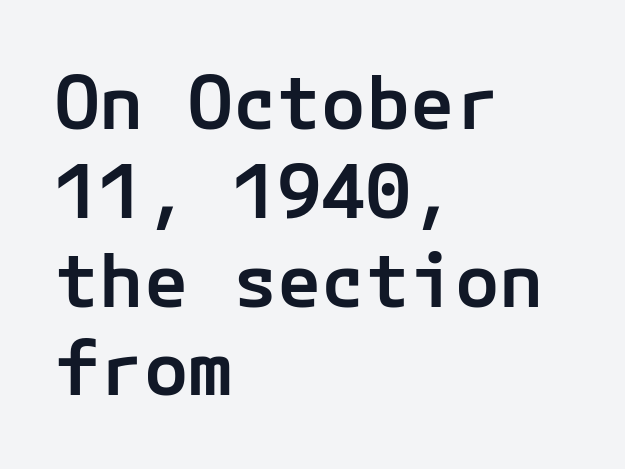
Q: Is the text bold? A: Semi-bold.
Q: Is the text italic (slanted)? A: No, it is upright.
Q: Is the typeface a serif or a sans-serif typeface? A: Sans-serif.
Q: Is the text underlined? A: No.
Q: How is the paragraph aligned? A: Left-aligned.
Q: Is the spacing between letters normal or unusually wide? A: Normal.
Q: Width (condensed, normal, or wide)? A: Normal.
Q: Stroke contrast? A: Low.
Q: x-height? A: Medium.
